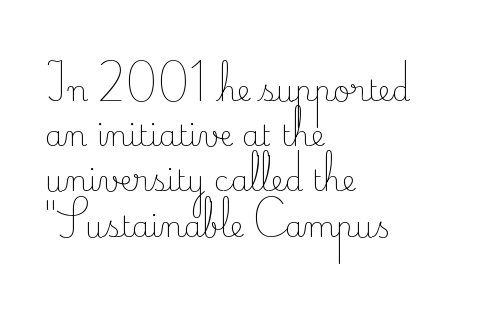
{"serif": "yes", "italic": "no", "bold": "no", "weight": "light", "width": "normal", "stroke_contrast": "low", "x_height": "small", "monospaced": "no", "underline": "no", "align": "left", "line_spacing": "normal", "line_spacing_ratio": 1.56, "letter_spacing": "normal", "letter_spacing_em": 0.0, "glyph_px": 29}
